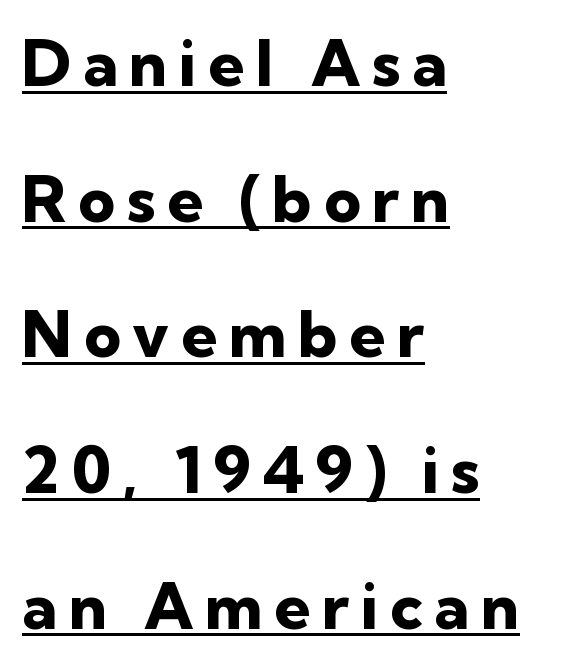
The image shows 64 px heavy sans-serif type, upright; set left-aligned, loose line spacing (2.12x), underlined; low stroke contrast and a medium x-height.
